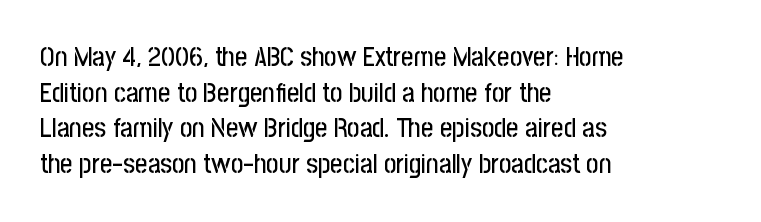
Q: Is the text italic (slanted)? A: No, it is upright.
Q: Is the text underlined? A: No.
Q: How is the paragraph aligned? A: Left-aligned.
Q: Is the spacing between letters normal or unusually wide? A: Normal.
Q: Is the spacing between lines tight, normal or loose? A: Normal.
